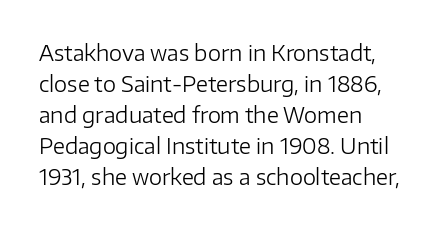
Q: Is the text bold? A: No.
Q: Is the text italic (slanted)? A: No, it is upright.
Q: Is the text underlined? A: No.
Q: How is the paragraph aligned? A: Left-aligned.
Q: Is the spacing between letters normal or unusually wide? A: Normal.
Q: Is the spacing between lines tight, normal or loose? A: Normal.
